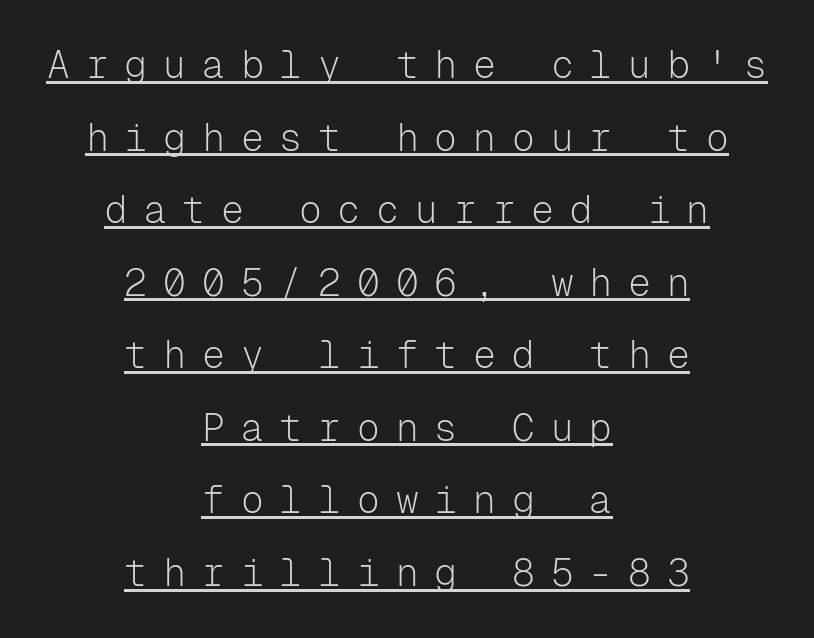
Substantial extra tracking has been applied to these lines. What's the leading like? Stretched, with rows far apart. Ink coverage per letter is moderate at most. The rendering positions every line midway between the sides. The letters march in equal steps, a hallmark of fixed-pitch type. The lettering holds an erect, upright posture throughout.
